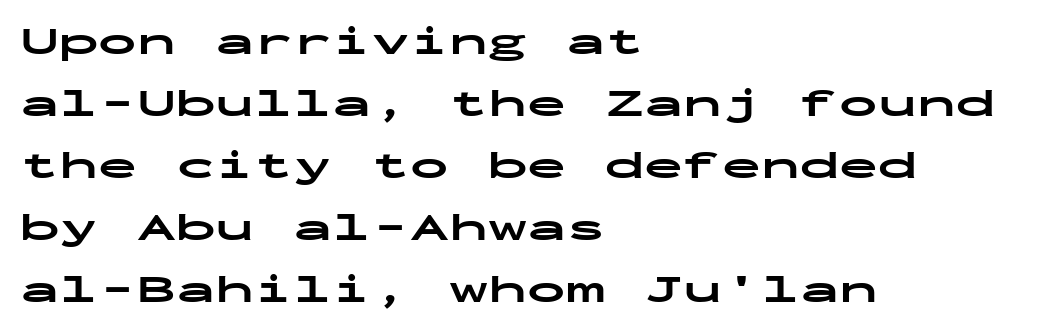
{"serif": "no", "italic": "no", "bold": "yes", "weight": "bold", "width": "wide", "stroke_contrast": "low", "x_height": "medium", "monospaced": "yes", "underline": "no", "align": "left", "line_spacing": "normal", "line_spacing_ratio": 1.59, "letter_spacing": "normal", "letter_spacing_em": 0.0, "glyph_px": 39}
